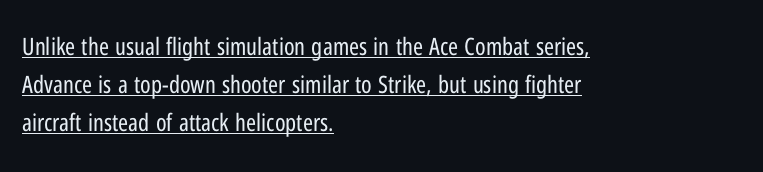
The image shows 24 px text type, upright; set left-aligned, normal line spacing (1.59x), normal letter spacing, underlined.
